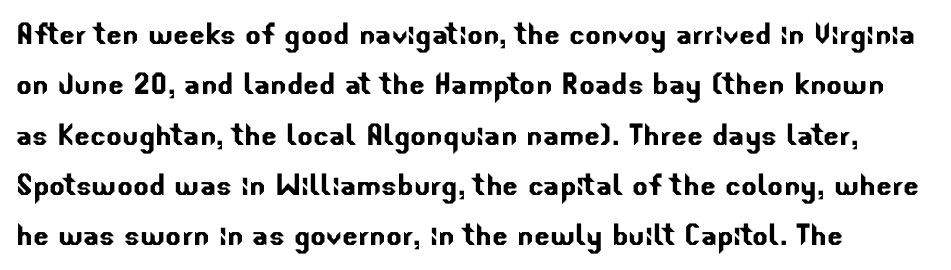
Q: Is the typeface a serif or a sans-serif typeface? A: Sans-serif.
Q: Is the text underlined? A: No.
Q: Is the spacing between letters normal or unusually wide? A: Normal.
Q: Is the spacing between lines tight, normal or loose? A: Normal.
Q: Width (condensed, normal, or wide)? A: Normal.
Q: Stroke contrast? A: Low.
Q: x-height? A: Small.
Q: Monospaced? A: No.
